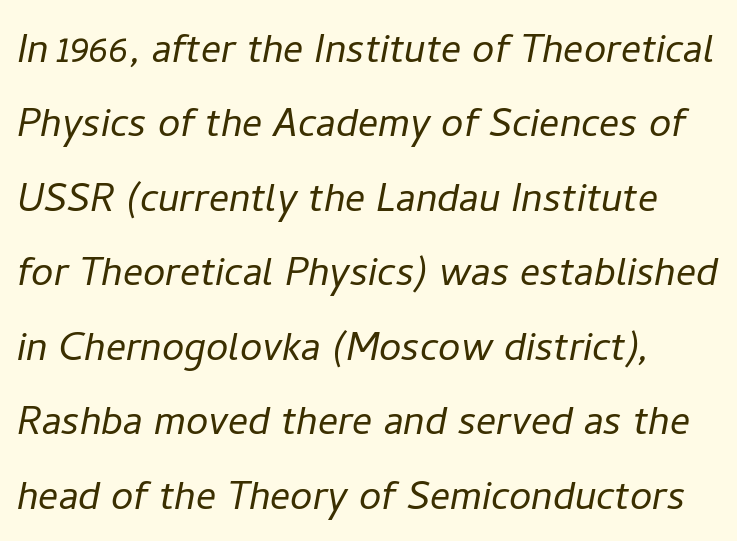
{"italic": "yes", "lean": "right", "slant_degrees": 11, "bold": "no", "weight": "light", "width": "normal", "stroke_contrast": "low", "x_height": "medium", "monospaced": "no", "underline": "no", "align": "left", "line_spacing": "normal", "line_spacing_ratio": 1.49, "letter_spacing": "normal", "letter_spacing_em": 0.0, "glyph_px": 50}
